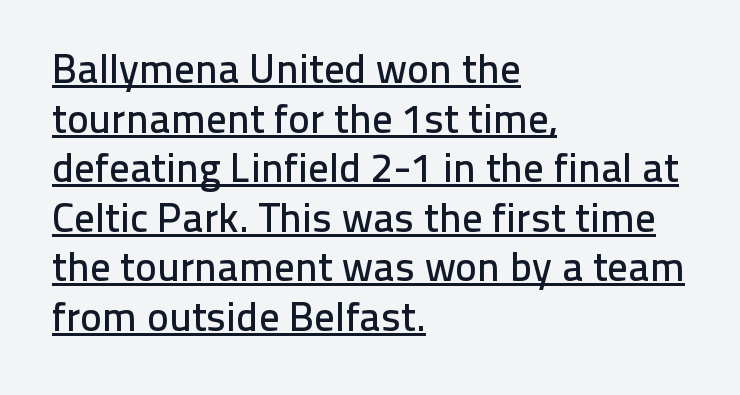
Q: Is the text italic (slanted)? A: No, it is upright.
Q: Is the typeface a serif or a sans-serif typeface? A: Sans-serif.
Q: Is the text underlined? A: Yes.
Q: How is the paragraph aligned? A: Left-aligned.
Q: Is the spacing between letters normal or unusually wide? A: Normal.
Q: Width (condensed, normal, or wide)? A: Normal.
Q: Stroke contrast? A: Low.
Q: x-height? A: Medium.
Q: Monospaced? A: No.
